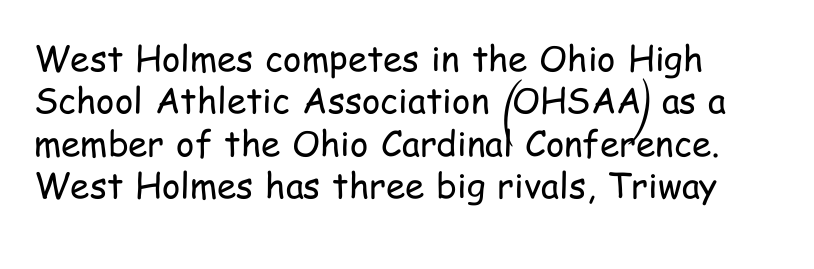
{"serif": "no", "italic": "no", "bold": "no", "weight": "regular", "width": "condensed", "stroke_contrast": "low", "x_height": "medium", "monospaced": "no", "underline": "no", "align": "left", "line_spacing_ratio": 1.21, "letter_spacing": "normal", "letter_spacing_em": 0.0, "glyph_px": 35}
